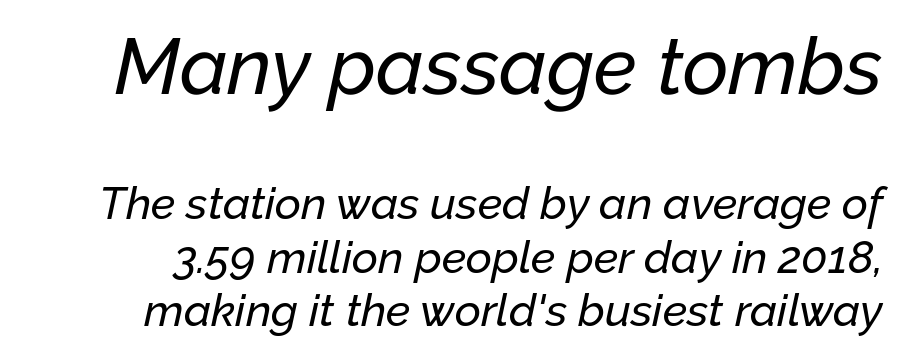
Spacing verdict: proportional, widths tailored to each character. Is the letter spacing exaggerated? No — it looks like the ordinary default. Check the space under the baseline: it is left empty. The more generous point size was reserved for the upper chunk.
